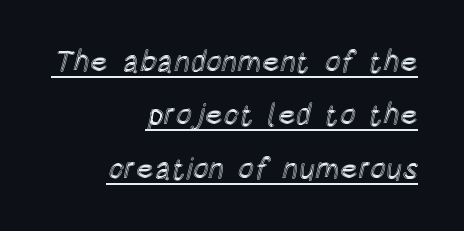
Q: Is the text italic (slanted)? A: Yes.
Q: Is the text underlined? A: Yes.
Q: How is the paragraph aligned? A: Right-aligned.
Q: Is the spacing between letters normal or unusually wide? A: Normal.
Q: Width (condensed, normal, or wide)? A: Condensed.
Q: x-height? A: Large.
Q: Monospaced? A: No.
